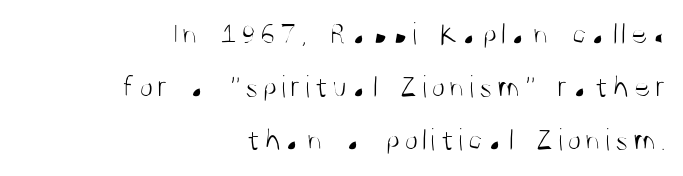
Italic: no, the glyphs are upright roman. Do the characters align in a grid? No, the font is proportional. The designer went with a sans here, leaving each stem footless. No extra ink here — the face is not bold. The passage shown is not underscored anywhere.
